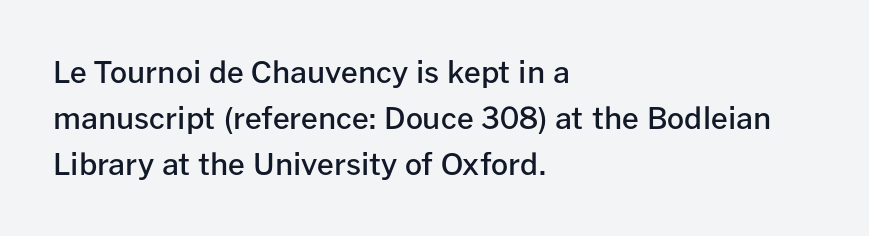
Q: Is the text bold? A: Semi-bold.
Q: Is the text italic (slanted)? A: No, it is upright.
Q: Is the typeface a serif or a sans-serif typeface? A: Sans-serif.
Q: Is the text underlined? A: No.
Q: How is the paragraph aligned? A: Left-aligned.
Q: Is the spacing between letters normal or unusually wide? A: Normal.
Q: Is the spacing between lines tight, normal or loose? A: Normal.
Q: Width (condensed, normal, or wide)? A: Normal.
Q: Stroke contrast? A: Low.
Q: x-height? A: Medium.
Q: Monospaced? A: No.
